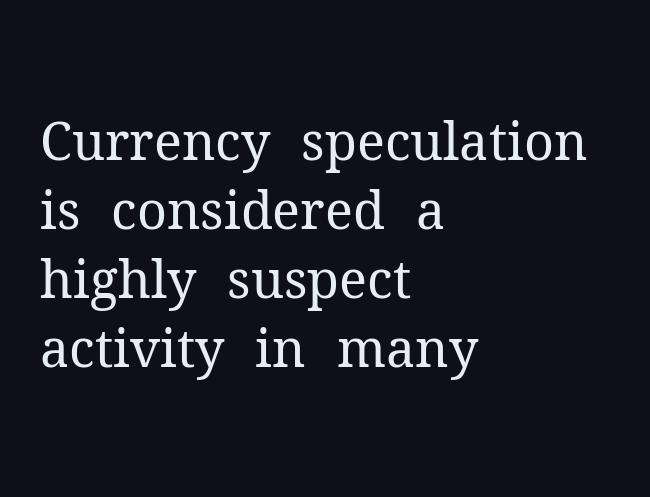
The image shows 52 px regular-weight serif type, upright; set left-aligned, normal line spacing (1.33x), normal letter spacing, not underlined; medium stroke contrast and a medium x-height.
